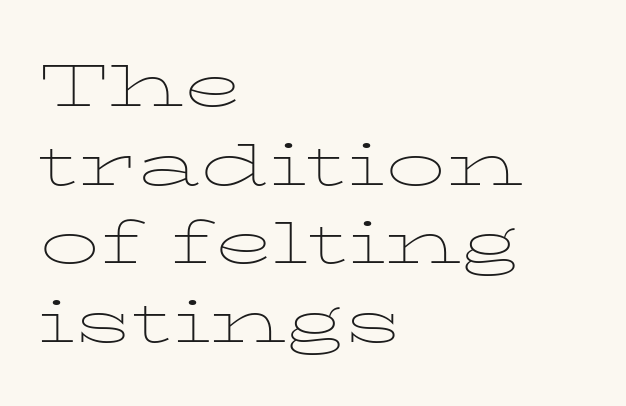
The image shows 60 px thin, wide serif type, upright; set left-aligned, normal line spacing (1.31x), normal letter spacing, not underlined; low stroke contrast and a medium x-height.
